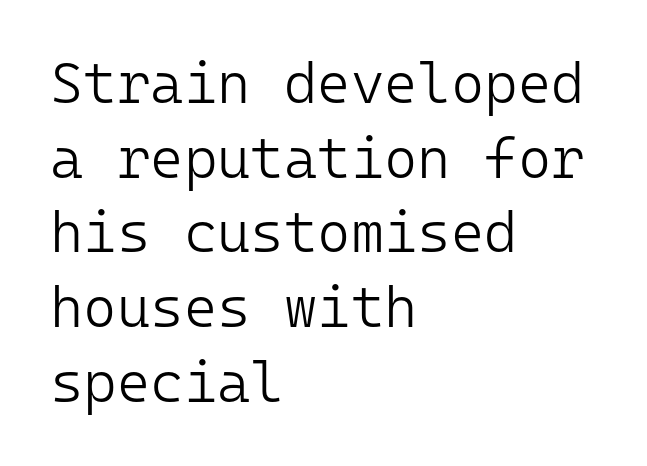
Q: Is the text bold? A: No.
Q: Is the text italic (slanted)? A: No, it is upright.
Q: Is the typeface a serif or a sans-serif typeface? A: Sans-serif.
Q: Is the text underlined? A: No.
Q: How is the paragraph aligned? A: Left-aligned.
Q: Is the spacing between letters normal or unusually wide? A: Normal.
Q: Is the spacing between lines tight, normal or loose? A: Normal.
Q: Width (condensed, normal, or wide)? A: Normal.
Q: Stroke contrast? A: Low.
Q: x-height? A: Medium.
Q: Monospaced? A: Yes.
